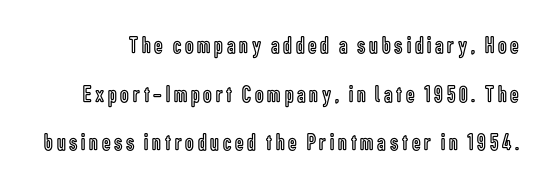
The image shows 24 px text type, upright; set loose line spacing (2.03x), not underlined.
